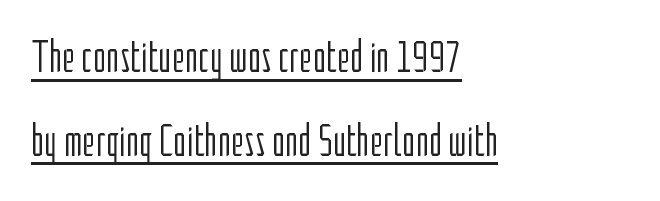
Think of a printed novel: that variable character pitch is what you see here. Students, note that the glyphs here touch the page at normal intervals. Classification — sans serif. The ragged edge is on the right, which tells us the setting is flush left.
